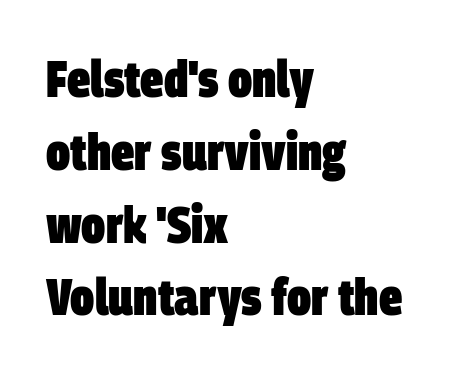
The passage shown is not underscored anywhere. Varying glyph widths throughout — classic text-font behaviour. Is the type bold? Yes — the strokes are clearly thick and heavy. Tracking here is standard; glyphs follow each other at the usual distance. Vertically, the passage feels balanced, rows spaced as you'd expect.
